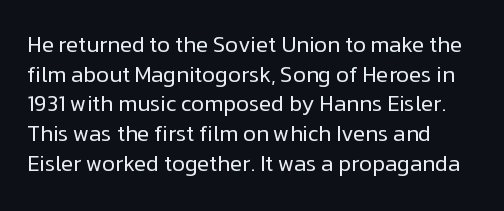
Q: Is the text bold? A: No.
Q: Is the text italic (slanted)? A: No, it is upright.
Q: Is the text underlined? A: No.
Q: How is the paragraph aligned? A: Left-aligned.
Q: Is the spacing between letters normal or unusually wide? A: Normal.
Q: Is the spacing between lines tight, normal or loose? A: Normal.
